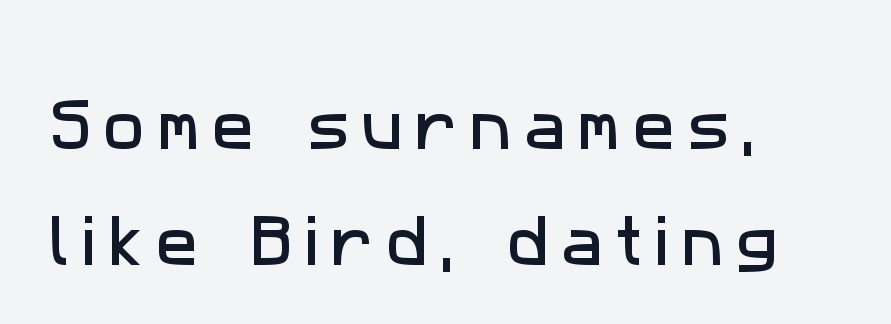
The image shows 56 px sans-serif type; set left-aligned, loose line spacing (2.07x), unusually wide letter spacing (+0.22 em), not underlined; low stroke contrast and a medium x-height.
